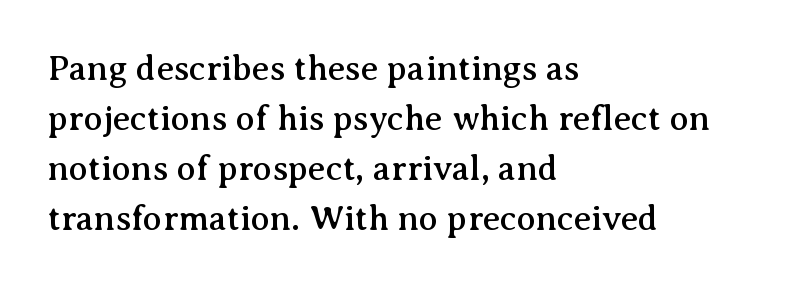
{"serif": "yes", "italic": "no", "width": "normal", "stroke_contrast": "medium", "x_height": "medium", "monospaced": "no", "underline": "no", "align": "left", "line_spacing": "normal", "line_spacing_ratio": 1.43, "letter_spacing": "normal", "letter_spacing_em": 0.0, "glyph_px": 35}
